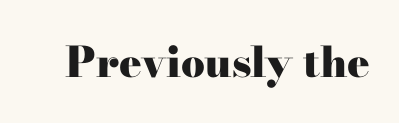
Q: Is the text bold? A: Yes.
Q: Is the text italic (slanted)? A: No, it is upright.
Q: Is the typeface a serif or a sans-serif typeface? A: Serif.
Q: Is the text underlined? A: No.
Q: Is the spacing between letters normal or unusually wide? A: Normal.
Q: Width (condensed, normal, or wide)? A: Wide.
Q: Stroke contrast? A: High.
Q: x-height? A: Small.
Q: Monospaced? A: No.
